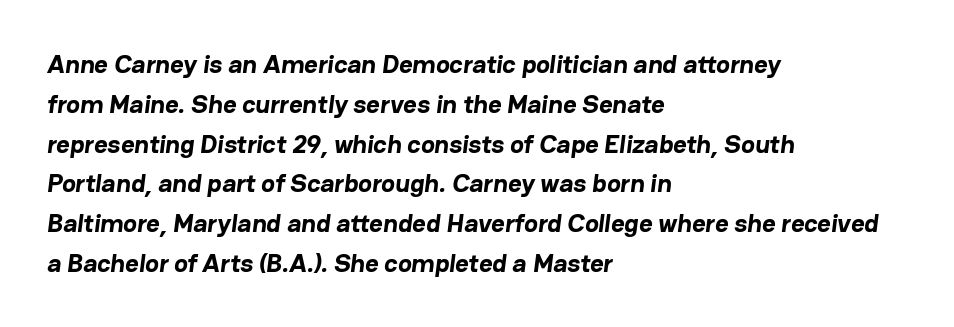
The image shows 26 px bold type; set left-aligned, normal line spacing (1.53x), normal letter spacing, not underlined.
